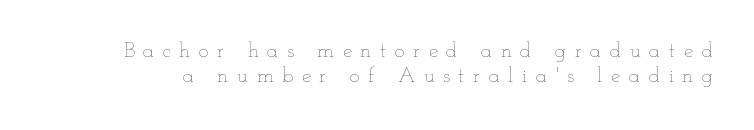
The image shows 21 px text type, upright; set line spacing 1.2x, unusually wide letter spacing (+0.41 em), not underlined.
